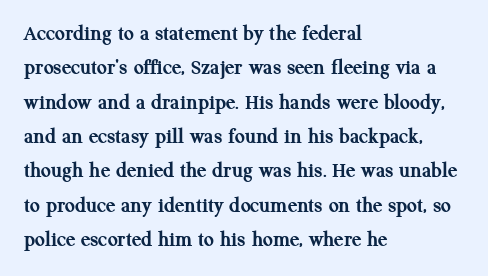
The image shows 22 px bold type, upright; set left-aligned, normal line spacing (1.56x), normal letter spacing, not underlined.
